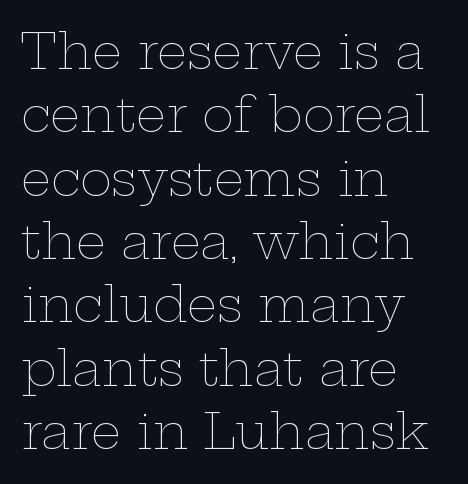
The image shows 48 px thin, wide type, upright; set left-aligned, normal line spacing (1.32x), normal letter spacing, not underlined; low stroke contrast and a medium x-height.
